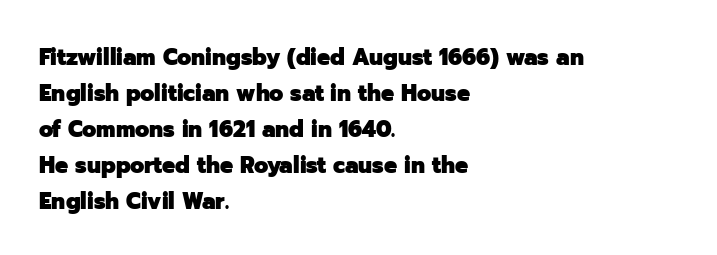
The line-height multiplier appears to be the usual default. Plain, unruled lines of type. The type is set solid horizontally, with unmodified tracking. Horizontal alignment here is leftward, the default for most running prose. Does the weight exceed regular? Yes, all the way to bold.
